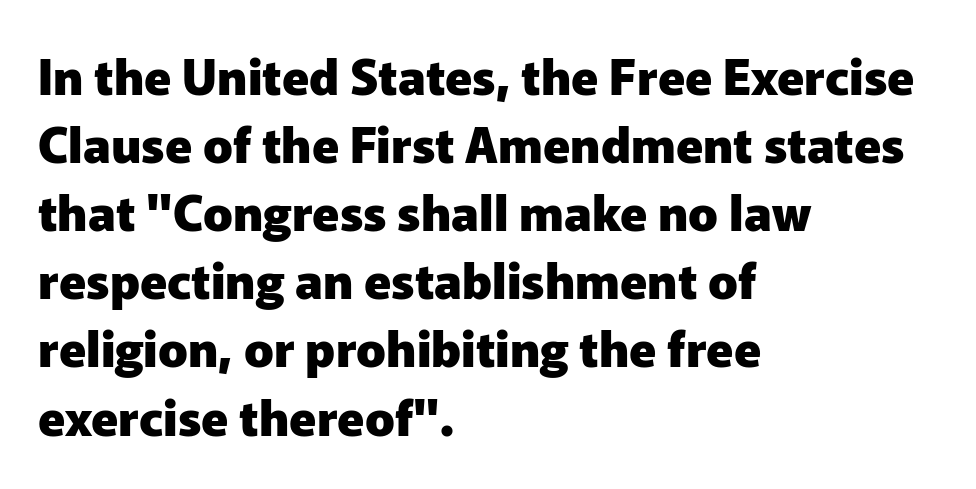
The image shows 49 px heavy sans-serif type, upright; set left-aligned, normal line spacing (1.39x), normal letter spacing, not underlined; low stroke contrast and a medium x-height.
